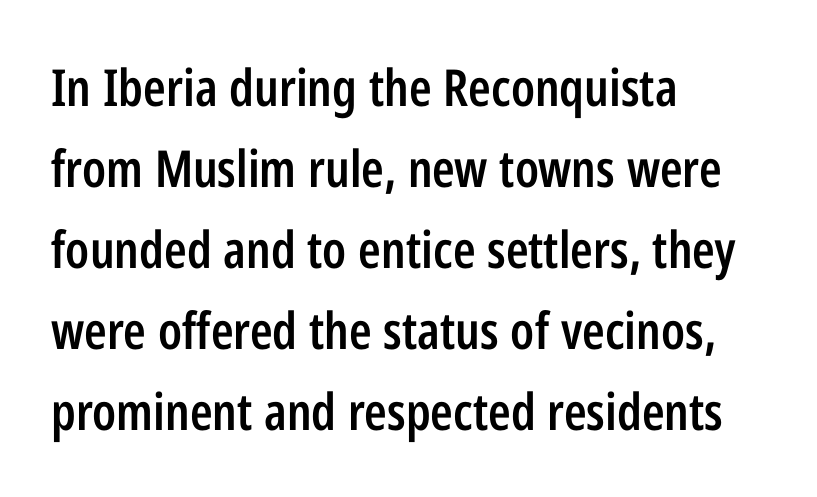
The image shows 51 px semibold, condensed sans-serif type, upright; set left-aligned, normal line spacing (1.59x), normal letter spacing, not underlined; low stroke contrast and a medium x-height.
